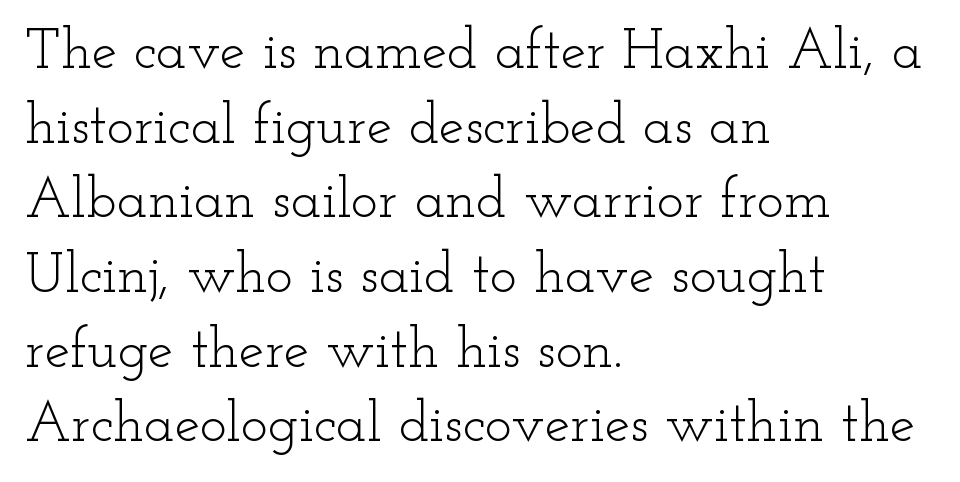
{"serif": "yes", "italic": "no", "bold": "no", "weight": "light", "width": "wide", "stroke_contrast": "low", "x_height": "small", "monospaced": "no", "underline": "no", "align": "left", "line_spacing": "normal", "line_spacing_ratio": 1.31, "letter_spacing": "normal", "letter_spacing_em": 0.0, "glyph_px": 57}
